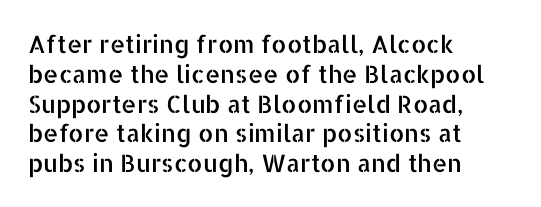
Q: Is the text italic (slanted)? A: No, it is upright.
Q: Is the text underlined? A: No.
Q: How is the paragraph aligned? A: Left-aligned.
Q: Is the spacing between letters normal or unusually wide? A: Normal.
